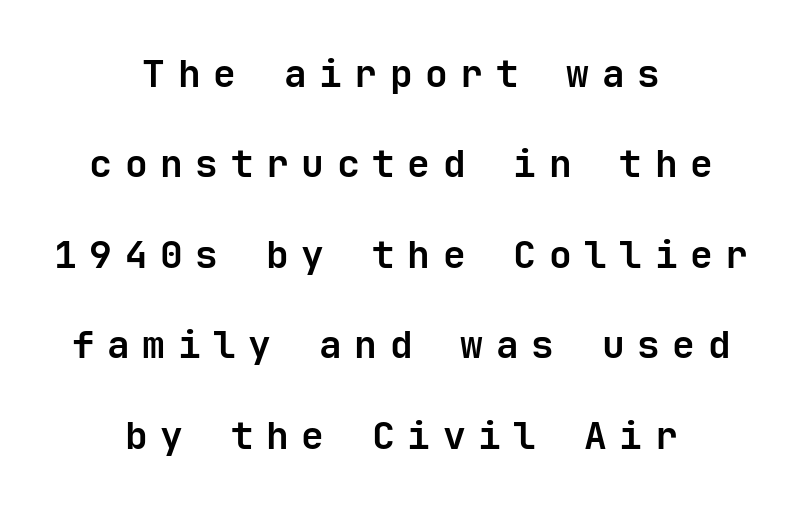
Is there any slant? The stems are plumb. One glance says open: line gaps are wider than usual. Any mark beneath the type? The region is blank. Horizontally, the lines are justified to the midpoint only. Stroke terminals: plain, sans-serif.
